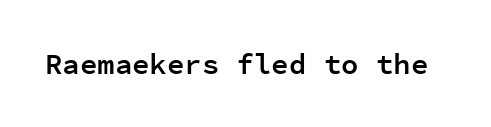
Glyph-to-glyph distance matches everyday printed text. The passage shown is not underscored anywhere. Looks like terminal output: every glyph gets an equal slot. Quick note: not italic, upright. Examine the stroke ends and you'll find no serifs.
